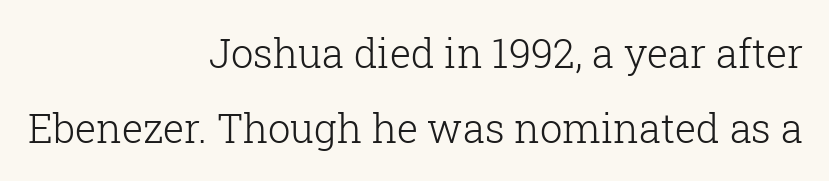
The typeface chosen for these lines features serifs. Each letter keeps its own natural width here, so spacing adapts to shape. Nothing heavy about these letters — not bold at all. A clean baseline with only descenders dipping below it.
